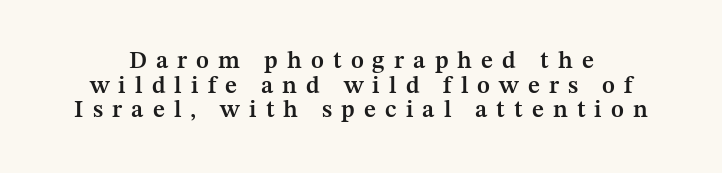
The baseline area is clear. Interline gaps are noticeably narrow in this sample. These words are printed semibold, heavier than regular yet not bold. The rendering inserts visible extra space after every character. In terms of posture, this sample is upright.
